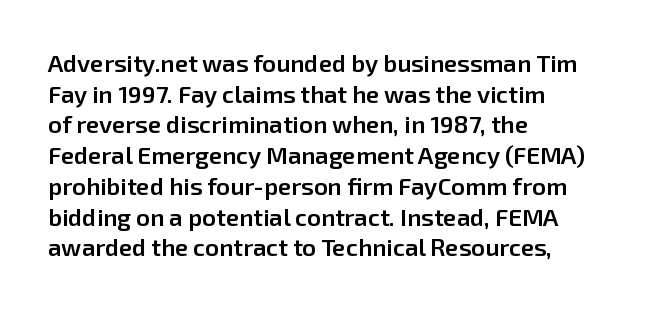
Each word holds together tightly as a unit, with standard inter-letter gaps. Check the space under the baseline: it is left empty. The paragraph has a hard left edge and a soft right edge. Posture: straight, roman, zero tilt. The vertical gap from one line to the next is medium. Notice the strokes are somewhat thickened but not fully heavy: this is a semibold.
